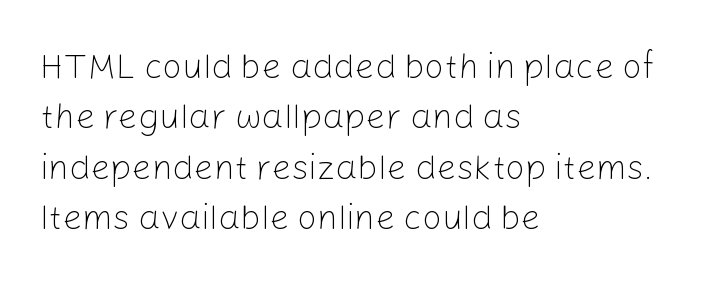
Q: Is the text bold? A: No.
Q: Is the text italic (slanted)? A: No, it is upright.
Q: Is the typeface a serif or a sans-serif typeface? A: Sans-serif.
Q: Is the text underlined? A: No.
Q: How is the paragraph aligned? A: Left-aligned.
Q: Is the spacing between letters normal or unusually wide? A: Normal.
Q: Is the spacing between lines tight, normal or loose? A: Normal.
Q: Width (condensed, normal, or wide)? A: Normal.
Q: Stroke contrast? A: Low.
Q: x-height? A: Medium.
Q: Monospaced? A: No.
